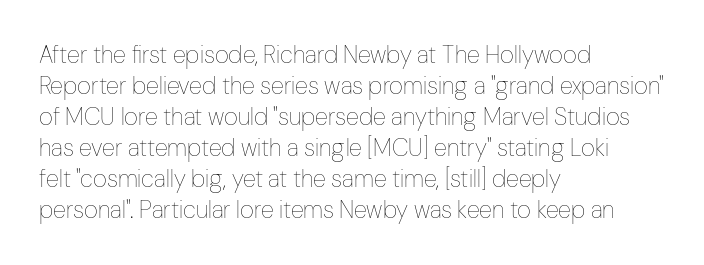
Q: Is the text bold? A: No.
Q: Is the text italic (slanted)? A: No, it is upright.
Q: Is the text underlined? A: No.
Q: How is the paragraph aligned? A: Left-aligned.
Q: Is the spacing between letters normal or unusually wide? A: Normal.
Q: Is the spacing between lines tight, normal or loose? A: Normal.
